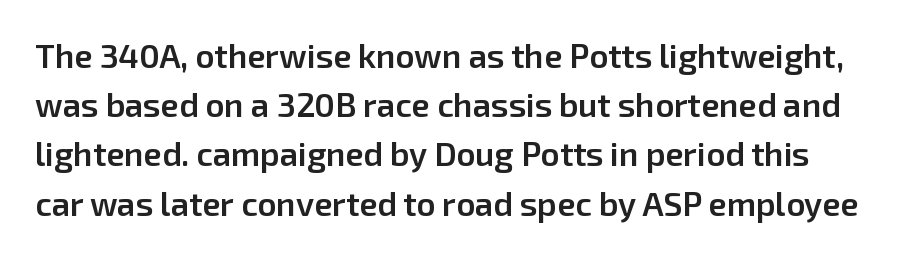
Every character sits straight up, as roman type does. This sample uses a sans-serif face. This sample has the flowing, uneven cadence of proportional lettering. Is the letter spacing exaggerated? No — it looks like the ordinary default. A fair bit of extra ink — the face is semibold, not bold.
